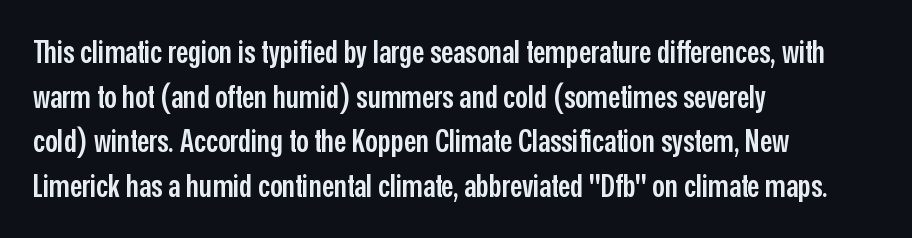
{"serif": "no", "italic": "no", "bold": "semi", "weight": "semibold", "width": "condensed", "stroke_contrast": "low", "x_height": "medium", "monospaced": "no", "underline": "no", "align": "left", "line_spacing": "normal", "line_spacing_ratio": 1.44, "letter_spacing": "normal", "letter_spacing_em": 0.0, "glyph_px": 31}
